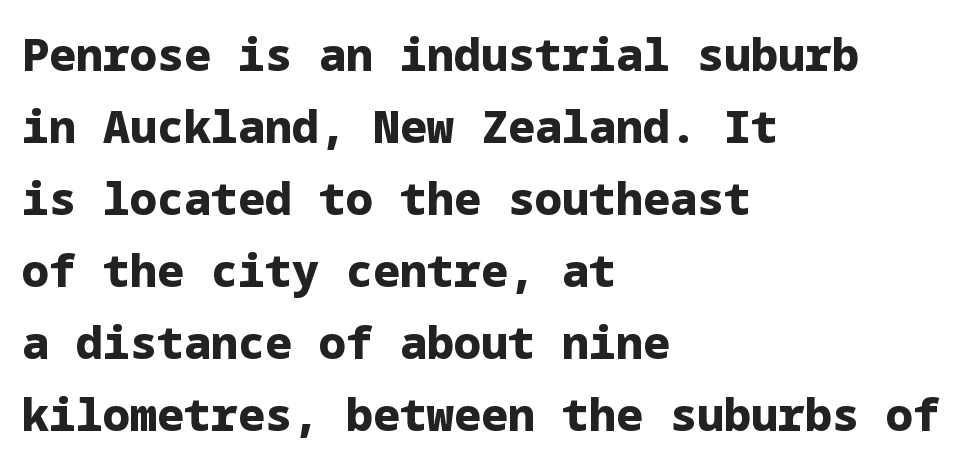
The image shows 45 px heavy sans-serif type, upright; set left-aligned, normal line spacing (1.6x), normal letter spacing, not underlined; low stroke contrast and a medium x-height.
